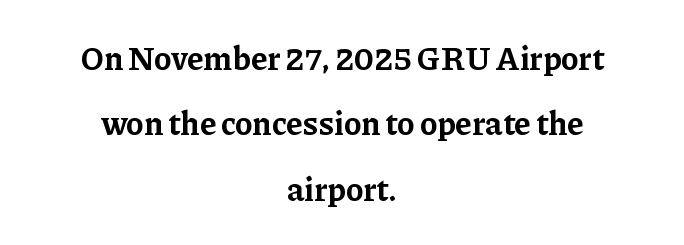
Q: Is the text bold? A: Yes.
Q: Is the text italic (slanted)? A: No, it is upright.
Q: Is the typeface a serif or a sans-serif typeface? A: Serif.
Q: Is the text underlined? A: No.
Q: How is the paragraph aligned? A: Centered.
Q: Is the spacing between letters normal or unusually wide? A: Normal.
Q: Is the spacing between lines tight, normal or loose? A: Loose.
Q: Width (condensed, normal, or wide)? A: Normal.
Q: Stroke contrast? A: Low.
Q: x-height? A: Medium.
Q: Monospaced? A: No.
